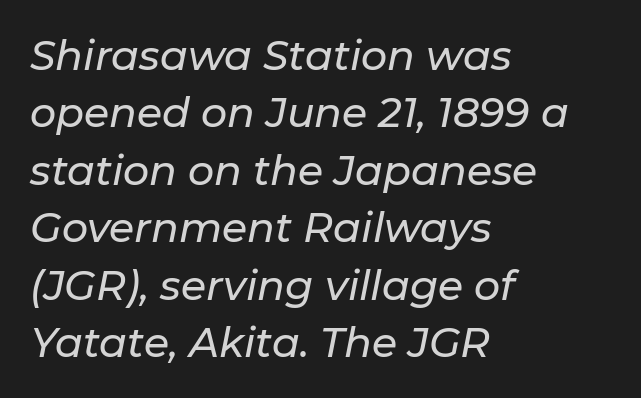
{"italic": "yes", "lean": "right", "slant_degrees": 11, "width": "normal", "stroke_contrast": "low", "x_height": "medium", "monospaced": "no", "underline": "no", "align": "left", "line_spacing": "normal", "line_spacing_ratio": 1.4, "letter_spacing": "normal", "letter_spacing_em": 0.0, "glyph_px": 41}
